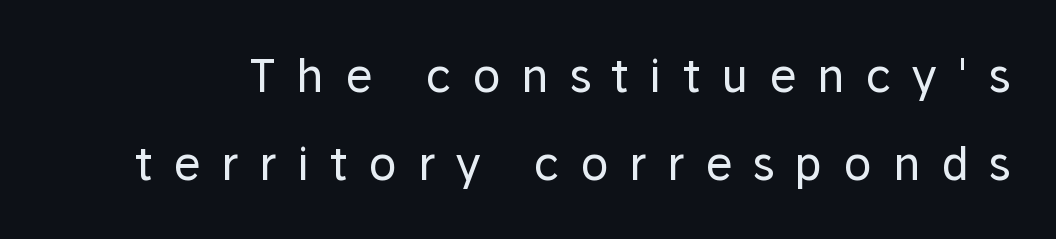
Q: Is the text bold? A: No.
Q: Is the text italic (slanted)? A: No, it is upright.
Q: Is the typeface a serif or a sans-serif typeface? A: Sans-serif.
Q: Is the text underlined? A: No.
Q: Is the spacing between letters normal or unusually wide? A: Unusually wide.
Q: Is the spacing between lines tight, normal or loose? A: Loose.
Q: Width (condensed, normal, or wide)? A: Normal.
Q: Stroke contrast? A: Low.
Q: x-height? A: Medium.
Q: Monospaced? A: No.
